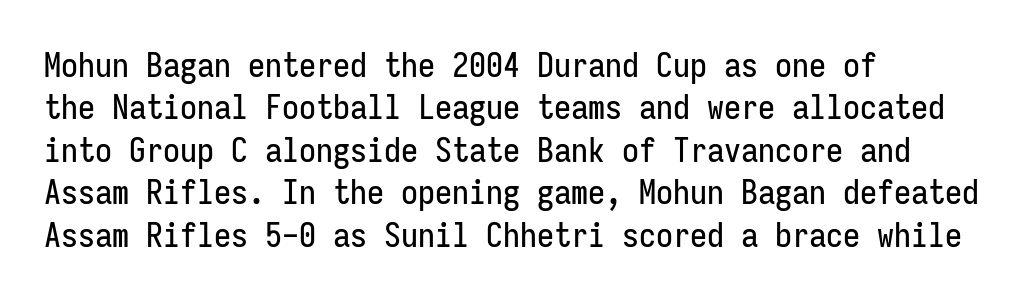
Do the letters lean? They stand straight. Decoration check: the copy has no underline. This rendering leaves character spacing at its baseline value. Line beginnings align vertically; line endings do not. What's the leading like? Ordinary, nothing unusual.
